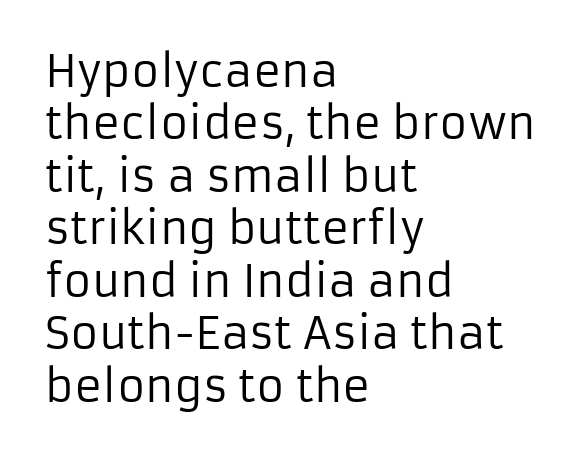
Q: Is the text bold? A: No.
Q: Is the text italic (slanted)? A: No, it is upright.
Q: Is the typeface a serif or a sans-serif typeface? A: Sans-serif.
Q: Is the text underlined? A: No.
Q: How is the paragraph aligned? A: Left-aligned.
Q: Is the spacing between letters normal or unusually wide? A: Normal.
Q: Width (condensed, normal, or wide)? A: Normal.
Q: Stroke contrast? A: Low.
Q: x-height? A: Medium.
Q: Monospaced? A: No.
